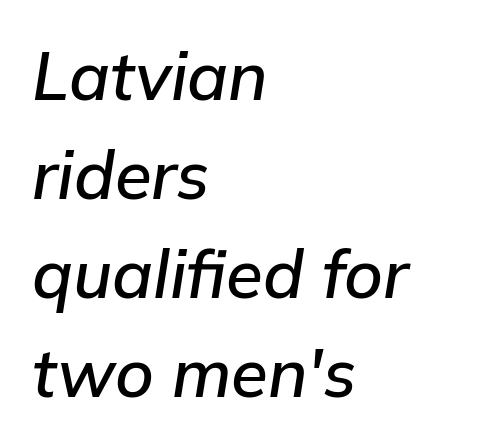
{"italic": "yes", "lean": "right", "slant_degrees": 9, "width": "normal", "stroke_contrast": "low", "x_height": "medium", "monospaced": "no", "underline": "no", "align": "left", "line_spacing": "normal", "line_spacing_ratio": 1.48, "letter_spacing": "normal", "letter_spacing_em": 0.0, "glyph_px": 67}
